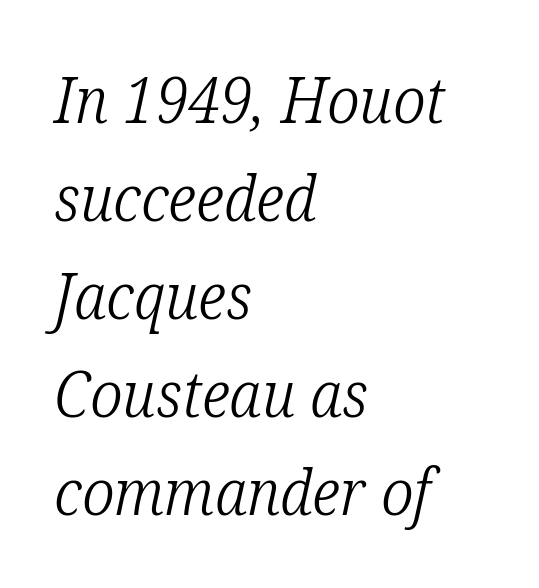
{"serif": "yes", "italic": "yes", "lean": "right", "slant_degrees": 12, "bold": "no", "weight": "light", "width": "condensed", "stroke_contrast": "low", "x_height": "medium", "monospaced": "no", "underline": "no", "align": "left", "line_spacing": "normal", "line_spacing_ratio": 1.53, "letter_spacing": "normal", "letter_spacing_em": 0.0, "glyph_px": 64}
